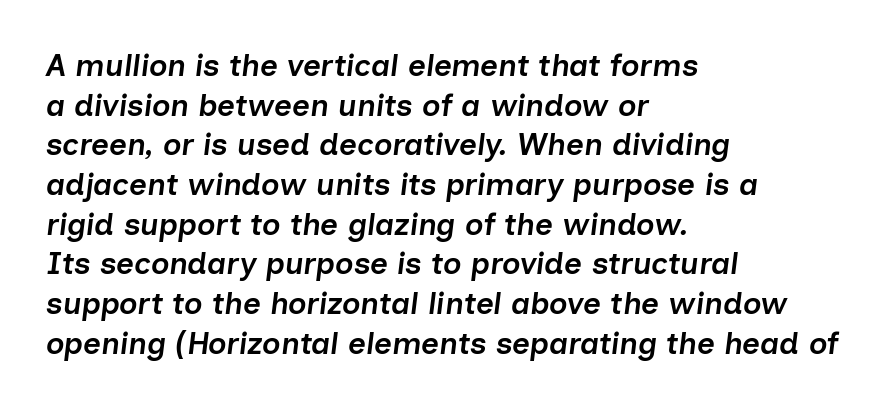
{"italic": "yes", "lean": "right", "slant_degrees": 7, "bold": "semi", "weight": "semibold", "width": "normal", "stroke_contrast": "low", "x_height": "medium", "monospaced": "no", "underline": "no", "align": "left", "line_spacing": "normal", "line_spacing_ratio": 1.28, "letter_spacing": "normal", "letter_spacing_em": 0.0, "glyph_px": 31}
